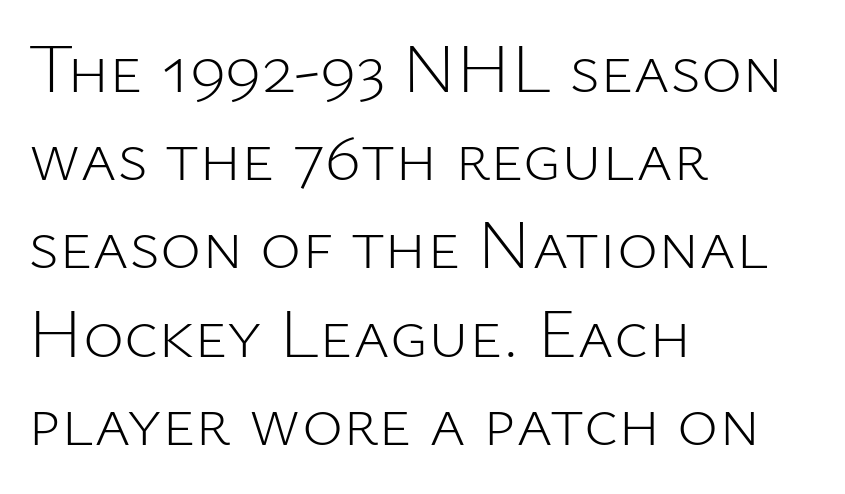
The passage shown is typeset with a sans-serif family. These lines are rendered in a variable-pitch font. Check under the words: just untouched page. These lines keep a tight, regular rhythm from letter to letter. Successive baselines arrive at the customary interval. This is not heavy type; no bold has been used.
